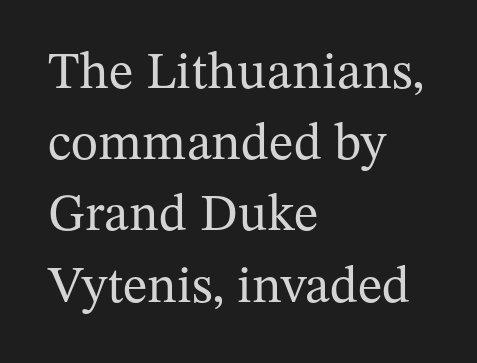
Q: Is the text bold? A: No.
Q: Is the text italic (slanted)? A: No, it is upright.
Q: Is the typeface a serif or a sans-serif typeface? A: Serif.
Q: Is the text underlined? A: No.
Q: How is the paragraph aligned? A: Left-aligned.
Q: Is the spacing between letters normal or unusually wide? A: Normal.
Q: Is the spacing between lines tight, normal or loose? A: Normal.
Q: Width (condensed, normal, or wide)? A: Normal.
Q: Stroke contrast? A: Medium.
Q: x-height? A: Medium.
Q: Monospaced? A: No.
